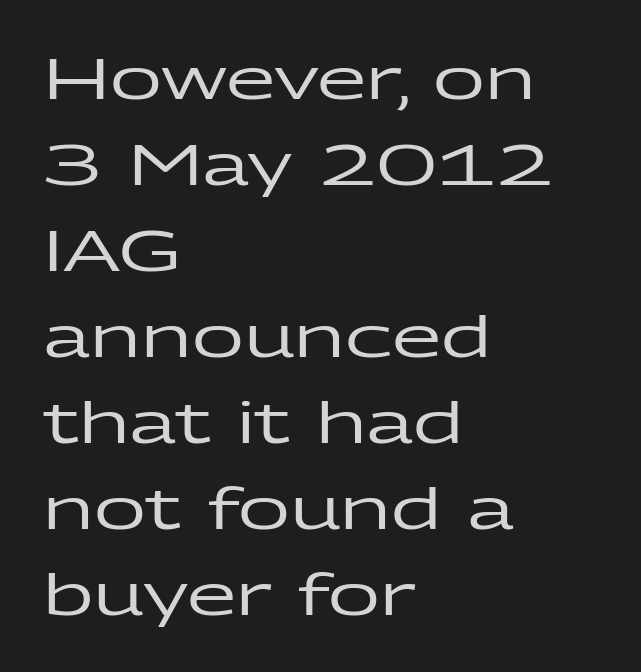
Q: Is the text italic (slanted)? A: No, it is upright.
Q: Is the typeface a serif or a sans-serif typeface? A: Sans-serif.
Q: Is the text underlined? A: No.
Q: How is the paragraph aligned? A: Left-aligned.
Q: Is the spacing between letters normal or unusually wide? A: Normal.
Q: Is the spacing between lines tight, normal or loose? A: Normal.
Q: Width (condensed, normal, or wide)? A: Wide.
Q: Stroke contrast? A: Low.
Q: x-height? A: Medium.
Q: Monospaced? A: No.
